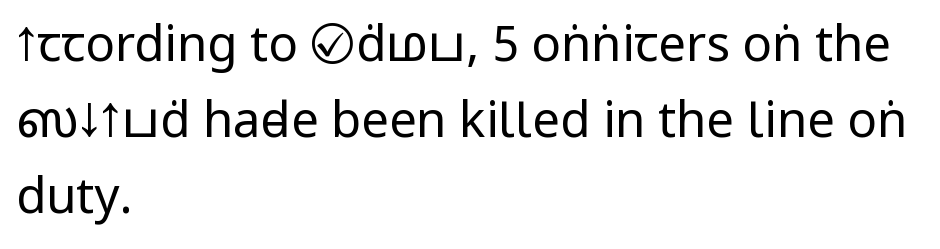
You could call the tracking neutral — neither tight nor loose. Character widths vary here, with narrow letters taking less room than wide ones. The face looks like a standard text weight, possibly lighter. The passage shown stacks its lines at a standard gap.
